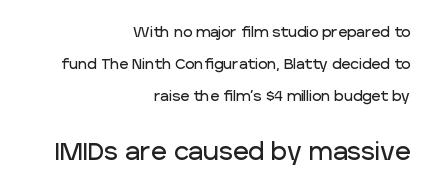
A typesetter would mark this as roman, not italic. The face used here is rendered with its standard letterfit. The lines are spread far apart with generous leading. Quick note: underline off.
